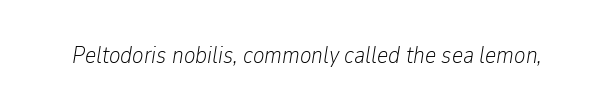
{"italic": "yes", "lean": "right", "slant_degrees": 9, "bold": "no", "underline": "no", "letter_spacing": "normal", "letter_spacing_em": 0.0, "glyph_px": 24}
